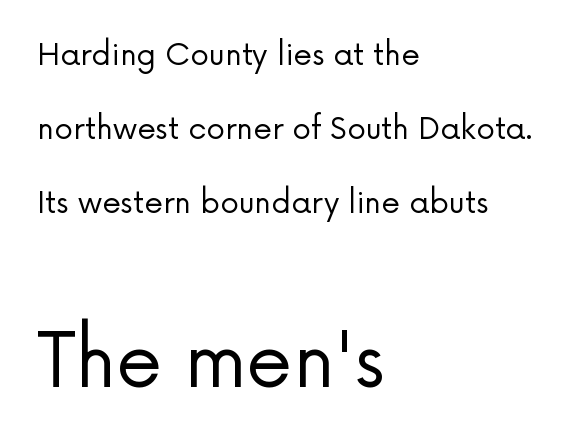
Underline: absent. This sample is left-justified, so line endings fall wherever the words run out. The designer went with a sans here, leaving each stem footless. Widely set lines give the paragraph a tall, airy silhouette. The letters advance in unequal steps, a hallmark of proportional type.
